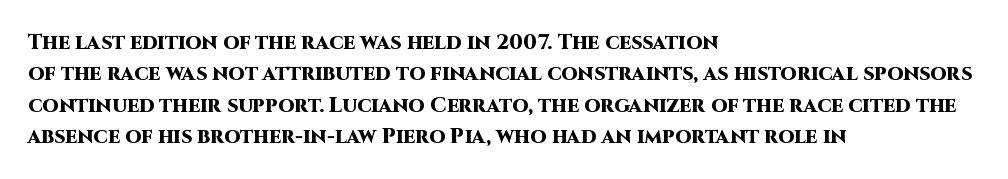
{"italic": "no", "bold": "yes", "underline": "no", "align": "left", "line_spacing": "normal", "line_spacing_ratio": 1.49, "letter_spacing": "normal", "letter_spacing_em": 0.0, "glyph_px": 21}
